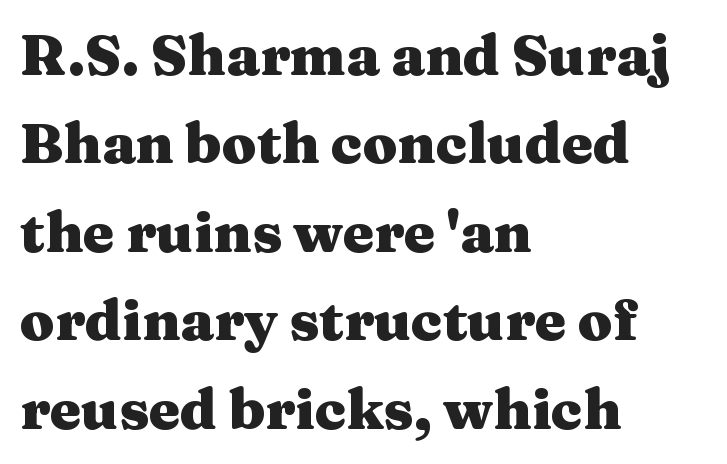
Q: Is the text bold? A: Yes.
Q: Is the text italic (slanted)? A: No, it is upright.
Q: Is the typeface a serif or a sans-serif typeface? A: Serif.
Q: Is the text underlined? A: No.
Q: How is the paragraph aligned? A: Left-aligned.
Q: Is the spacing between letters normal or unusually wide? A: Normal.
Q: Is the spacing between lines tight, normal or loose? A: Normal.
Q: Width (condensed, normal, or wide)? A: Wide.
Q: Stroke contrast? A: Medium.
Q: x-height? A: Medium.
Q: Monospaced? A: No.
